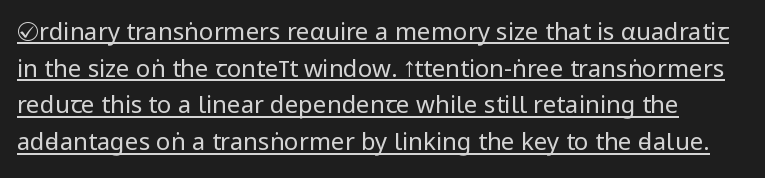
{"italic": "no", "bold": "no", "underline": "yes", "line_spacing": "normal", "line_spacing_ratio": 1.53, "letter_spacing": "normal", "letter_spacing_em": 0.0, "glyph_px": 24}
